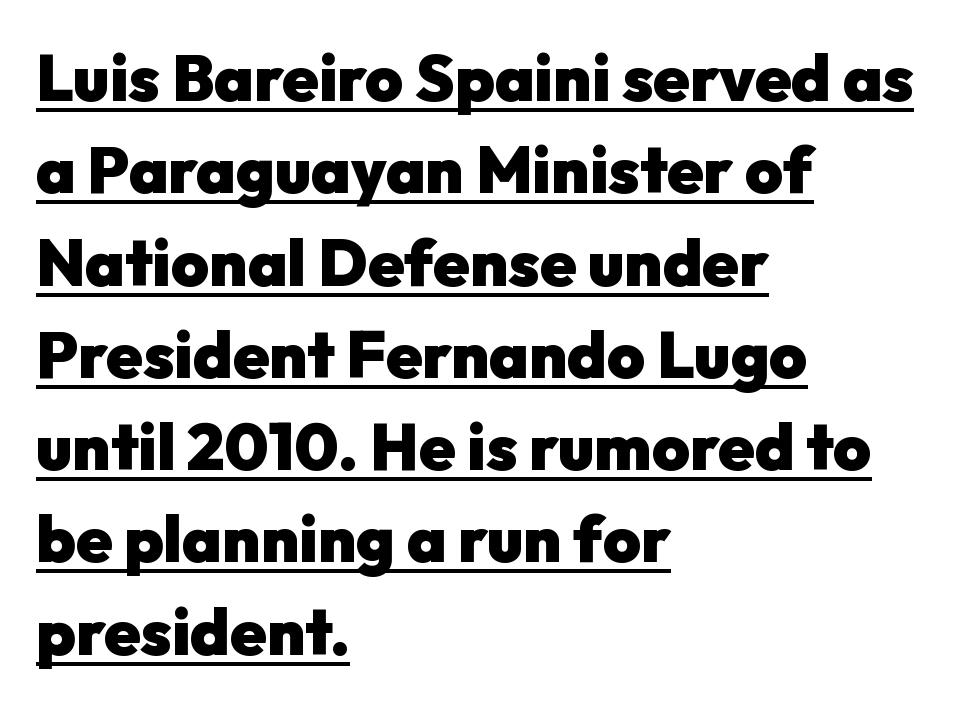
Q: Is the text bold? A: Yes.
Q: Is the text italic (slanted)? A: No, it is upright.
Q: Is the typeface a serif or a sans-serif typeface? A: Sans-serif.
Q: Is the text underlined? A: Yes.
Q: How is the paragraph aligned? A: Left-aligned.
Q: Is the spacing between letters normal or unusually wide? A: Normal.
Q: Is the spacing between lines tight, normal or loose? A: Normal.
Q: Width (condensed, normal, or wide)? A: Normal.
Q: Stroke contrast? A: Low.
Q: x-height? A: Medium.
Q: Monospaced? A: No.
